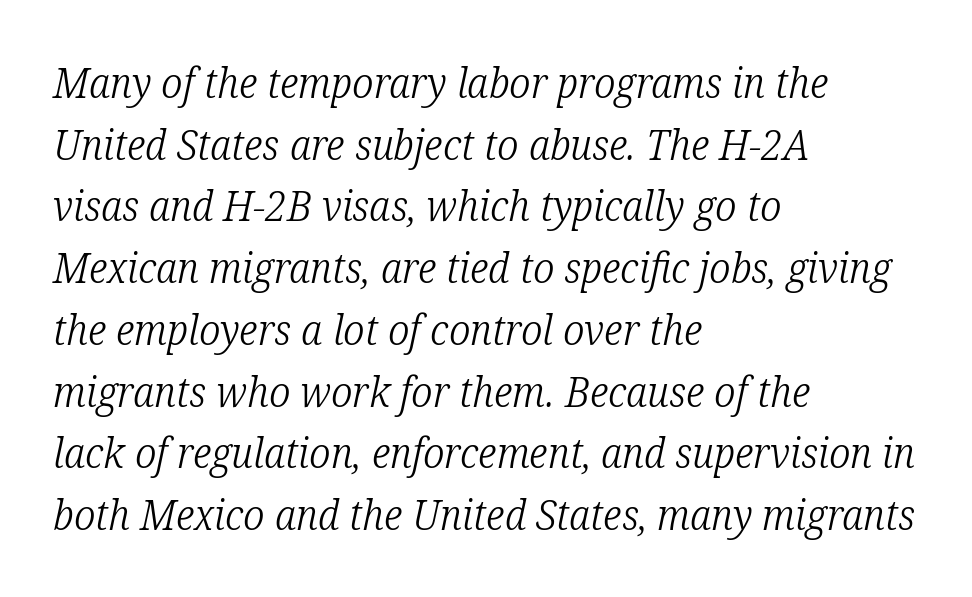
{"serif": "yes", "italic": "yes", "lean": "right", "slant_degrees": 12, "bold": "no", "weight": "light", "width": "condensed", "stroke_contrast": "low", "x_height": "medium", "monospaced": "no", "underline": "no", "align": "left", "line_spacing": "normal", "line_spacing_ratio": 1.47, "letter_spacing": "normal", "letter_spacing_em": 0.0, "glyph_px": 42}
